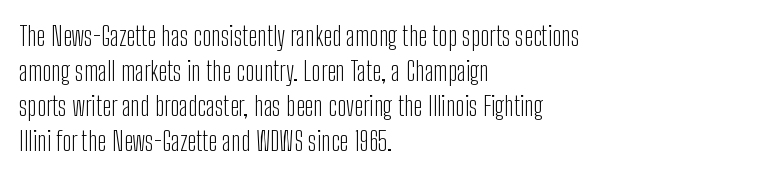
Q: Is the text bold? A: No.
Q: Is the text italic (slanted)? A: No, it is upright.
Q: Is the text underlined? A: No.
Q: How is the paragraph aligned? A: Left-aligned.
Q: Is the spacing between letters normal or unusually wide? A: Normal.
Q: Is the spacing between lines tight, normal or loose? A: Normal.
